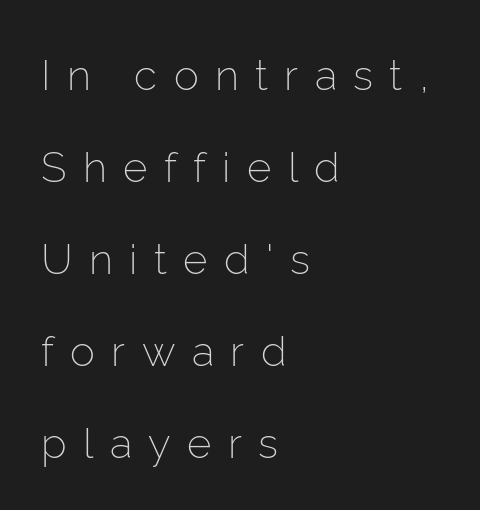
These lines are rendered in a variable-pitch font. The vertical gap from one line to the next is large. No chunkiness to these letters — they're not bold. What kind of face is this? One without serifs — a sans. Does the copy run flush right? No — it runs flush left.
